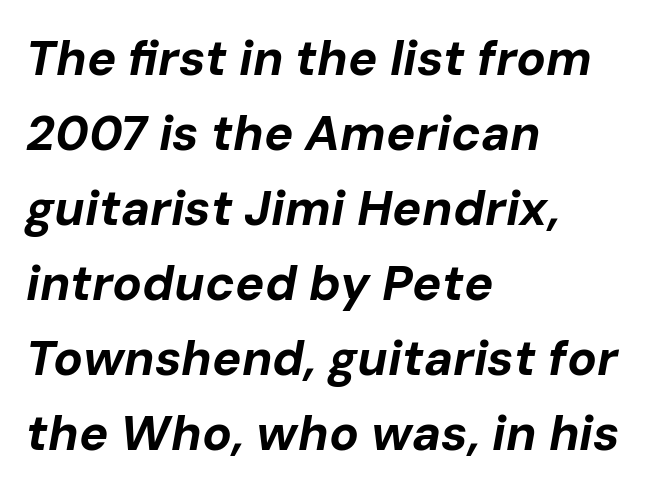
Q: Is the text bold? A: Yes.
Q: Is the text italic (slanted)? A: Yes, it leans right by about 10 degrees.
Q: Is the text underlined? A: No.
Q: How is the paragraph aligned? A: Left-aligned.
Q: Is the spacing between letters normal or unusually wide? A: Normal.
Q: Is the spacing between lines tight, normal or loose? A: Normal.
Q: Width (condensed, normal, or wide)? A: Normal.
Q: Stroke contrast? A: Low.
Q: x-height? A: Medium.
Q: Monospaced? A: No.
